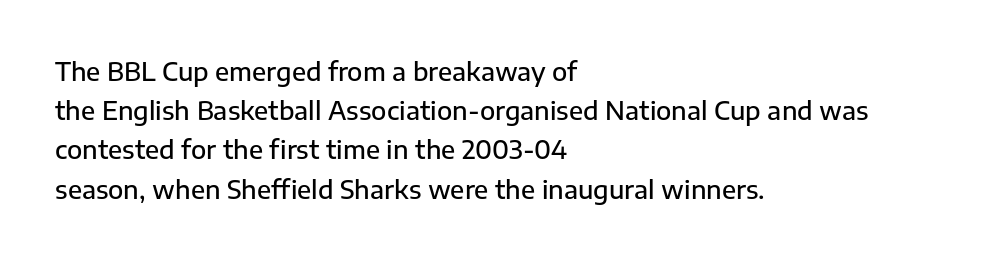
The image shows 25 px text type, upright; set left-aligned, normal line spacing (1.57x), normal letter spacing, not underlined.
